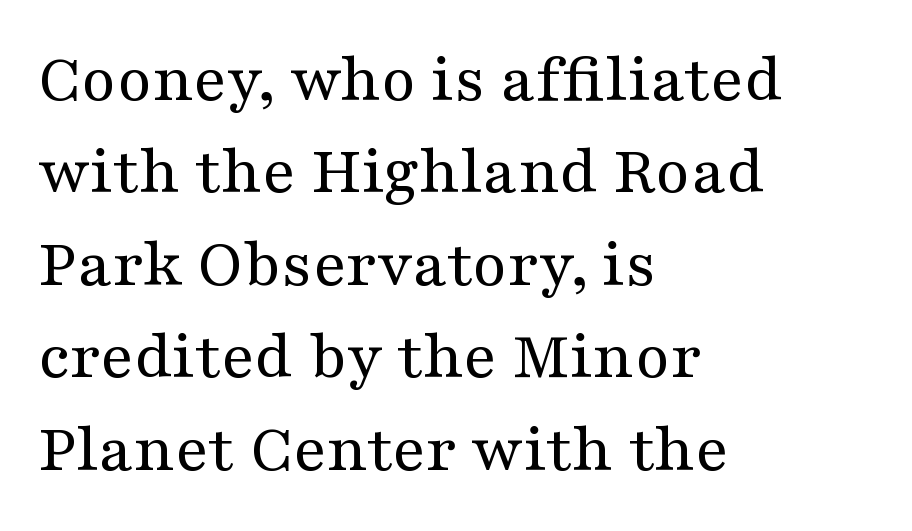
Counters stay open thanks to moderate or lighter strokes. Quick note: interline space is typical. The gap between lines stays unmarked. The letterforms sit shoulder to shoulder at normal distance. Casual observation: everything's shoved over to the left.
